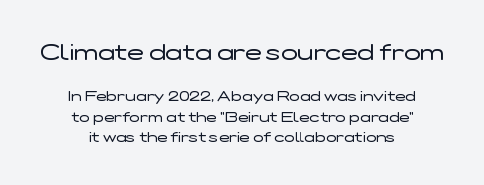
The area under the type is left untouched. The letterforms sit shoulder to shoulder at normal distance. You can tell it's not italic because the verticals are truly vertical. Baseline-to-baseline distance is the conventional proportion of letter height. The text block is weighted toward neither margin, spreading evenly from the middle.
